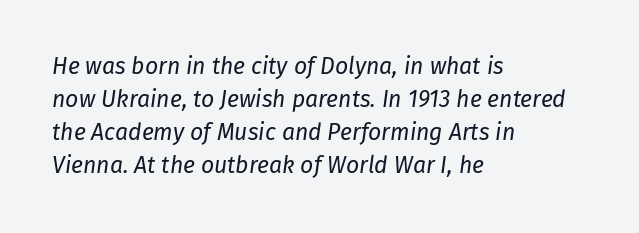
Q: Is the text bold? A: No.
Q: Is the text italic (slanted)? A: Yes, it leans right by about 8 degrees.
Q: Is the text underlined? A: No.
Q: How is the paragraph aligned? A: Left-aligned.
Q: Is the spacing between letters normal or unusually wide? A: Normal.
Q: Is the spacing between lines tight, normal or loose? A: Normal.
